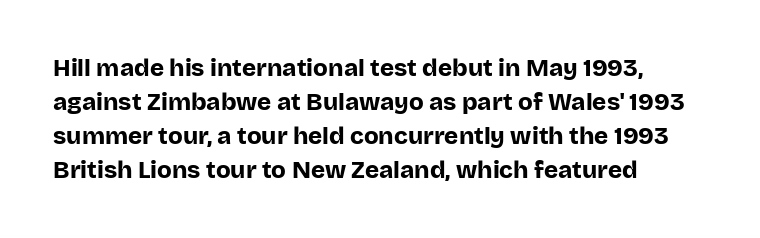
Check under the words: just untouched page. The lettering stays uniformly vertical, giving the passage a roman look. Does the weight exceed regular? Yes, all the way to bold. Leading: standard.
